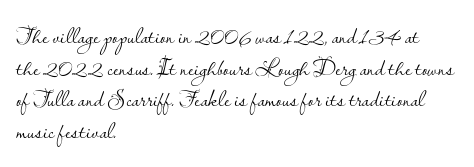
{"bold": "no", "underline": "no", "align": "left", "line_spacing": "normal", "line_spacing_ratio": 1.32, "letter_spacing": "normal", "letter_spacing_em": 0.0, "glyph_px": 24}
